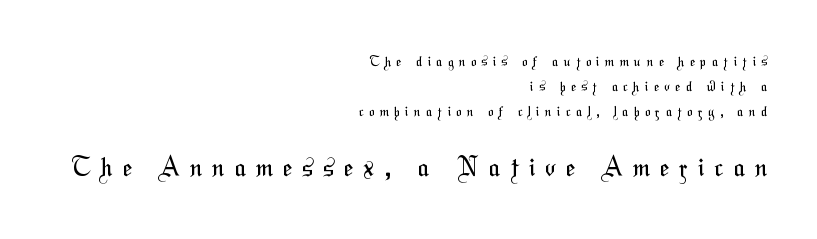
The image shows 26 px text type; set right-aligned, line spacing 1.78x, unusually wide letter spacing (+0.4 em), not underlined; the second (bottom) block is 1.86x larger.
